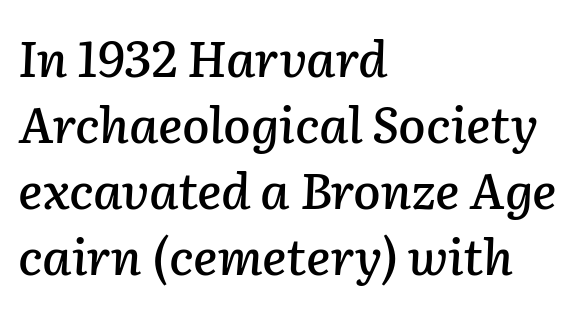
These lines are rendered in a variable-pitch font. In terms of leading, this rendering sits right in the middle. Each row of text sits above clean, open space. Layout note: lines flush left. There is no visible air inserted between adjacent glyphs. Observe the lean: these are italic letterforms.
